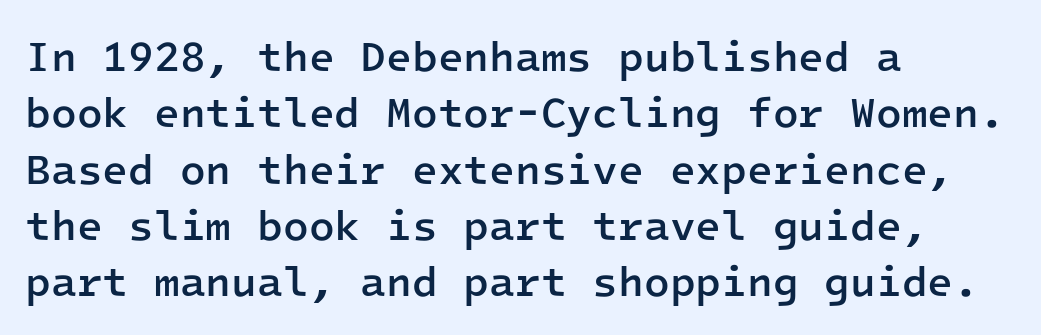
The image shows 42 px semibold sans-serif type, upright, monospaced; set left-aligned, normal line spacing (1.34x), normal letter spacing, not underlined; low stroke contrast and a medium x-height.
